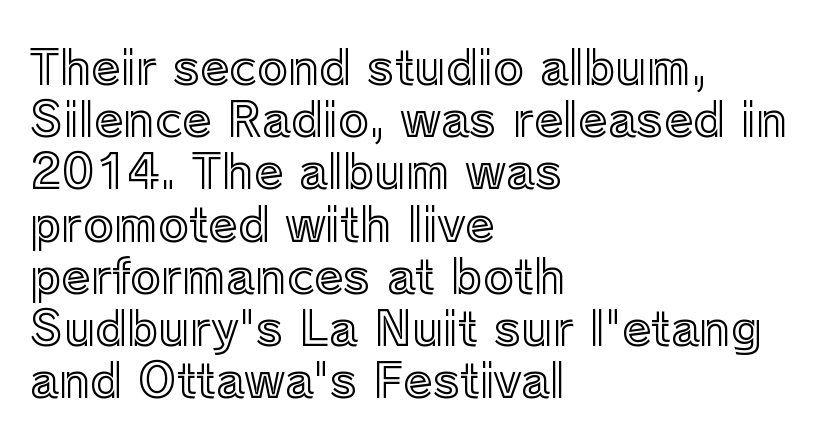
Q: Is the text italic (slanted)? A: No, it is upright.
Q: Is the text underlined? A: No.
Q: How is the paragraph aligned? A: Left-aligned.
Q: Is the spacing between letters normal or unusually wide? A: Normal.
Q: Is the spacing between lines tight, normal or loose? A: Tight.
Q: Width (condensed, normal, or wide)? A: Normal.
Q: x-height? A: Medium.
Q: Monospaced? A: No.
